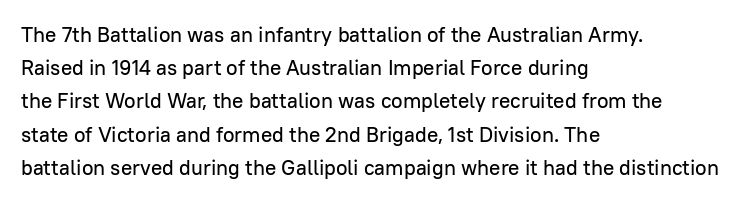
Q: Is the text italic (slanted)? A: No, it is upright.
Q: Is the text underlined? A: No.
Q: How is the paragraph aligned? A: Left-aligned.
Q: Is the spacing between letters normal or unusually wide? A: Normal.
Q: Is the spacing between lines tight, normal or loose? A: Normal.
